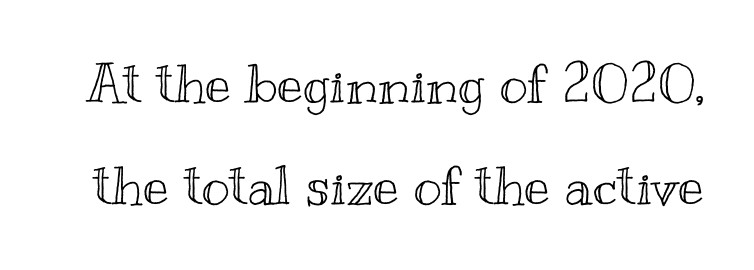
{"italic": "no", "width": "wide", "x_height": "small", "monospaced": "no", "underline": "no", "line_spacing_ratio": 1.88, "letter_spacing": "normal", "letter_spacing_em": 0.0, "glyph_px": 54}
